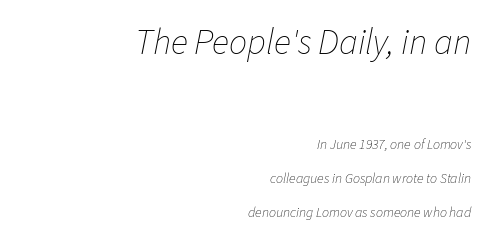
The image shows 36 px thin type, italic (leaning right); set right-aligned, loose line spacing (2.44x), normal letter spacing, not underlined; the first (top) block is 2.57x larger; low stroke contrast and a medium x-height.
